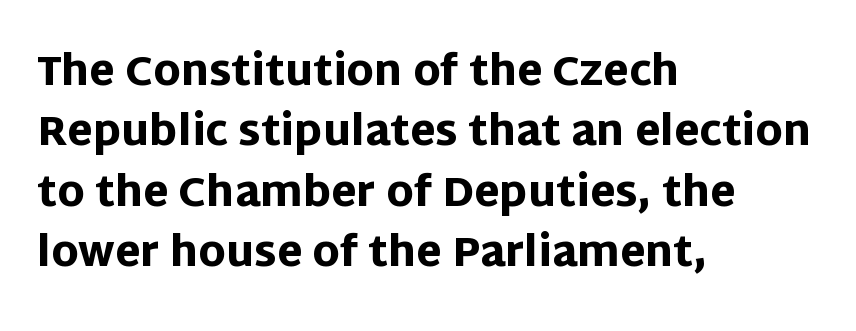
The image shows 41 px heavy sans-serif type, upright; set left-aligned, normal line spacing (1.47x), normal letter spacing, not underlined; low stroke contrast and a large x-height.
